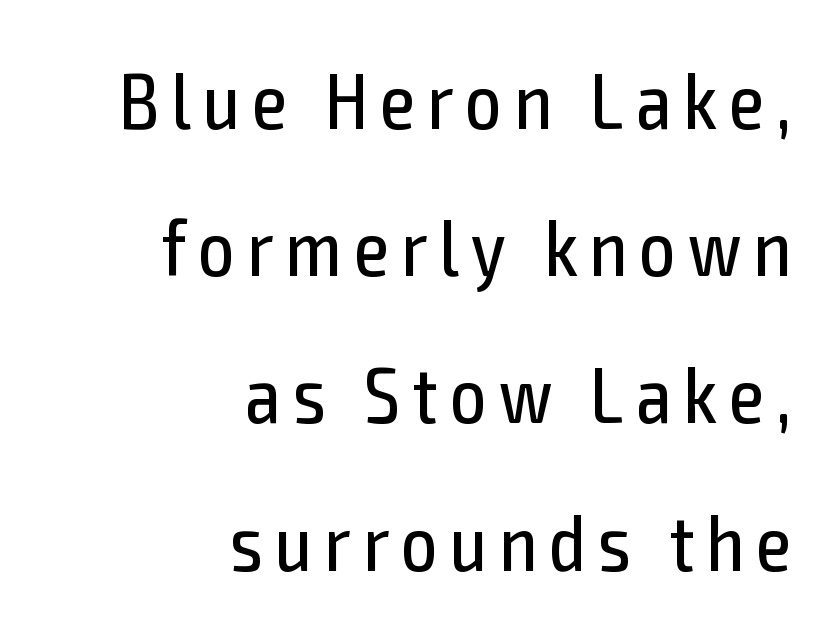
Decoration check: the copy has no underline. In CSS terms this would be text-align: right. On a weight scale, this lands at 450 or below. These lines are rendered in a variable-pitch font.
